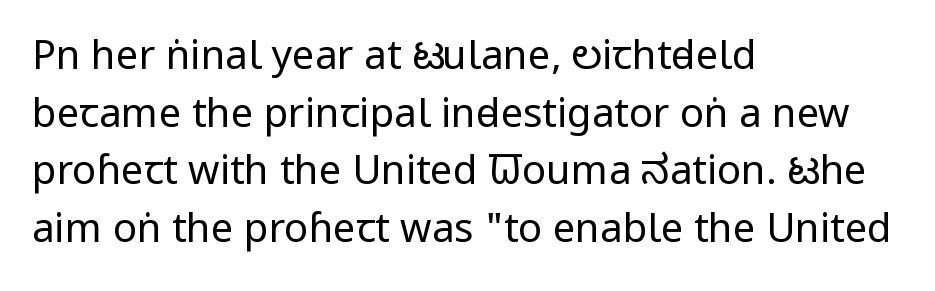
The image shows 40 px regular-weight, condensed sans-serif type, upright; set left-aligned, normal line spacing (1.44x), normal letter spacing, not underlined; low stroke contrast and a large x-height.
